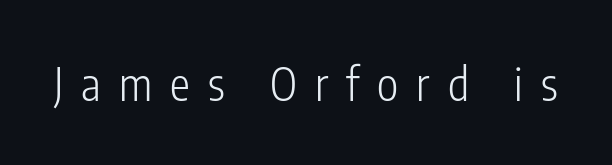
The weight tops out at a normal text grade. Tracking here is generous; glyphs stand well apart from one another. Honestly, there is no underline to notice here at all. Characters remain perfectly vertical along every line.
